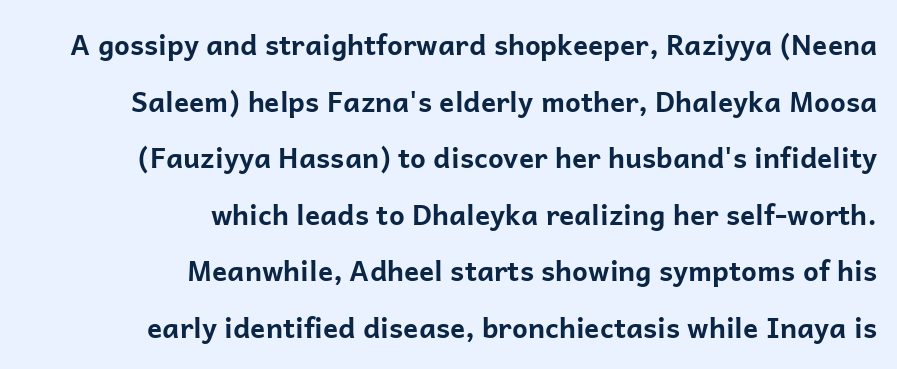
Plenty of ink on the page — the face is bold. The letters carry no serifs — their stems end cleanly without finishing strokes. In terms of leading, this rendering errs on the spacious side. Rendered with straight, roman letterforms.
